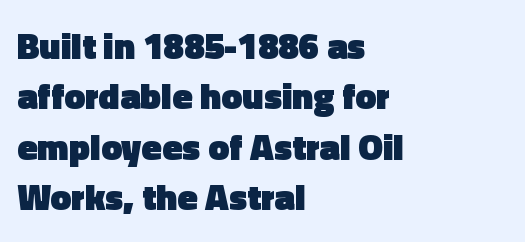
{"serif": "no", "italic": "no", "bold": "yes", "weight": "heavy", "width": "normal", "x_height": "medium", "monospaced": "no", "underline": "no", "align": "left", "line_spacing": "normal", "line_spacing_ratio": 1.36, "letter_spacing": "normal", "letter_spacing_em": 0.0, "glyph_px": 37}
